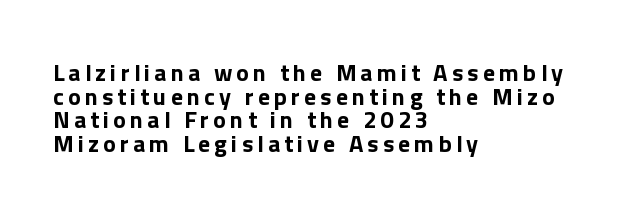
Look at the stroke-to-counter ratio: heavy, a bold. Does the copy run flush right? No — it runs flush left. Posture: upright roman. One glance says dense: line gaps are narrower than usual.
